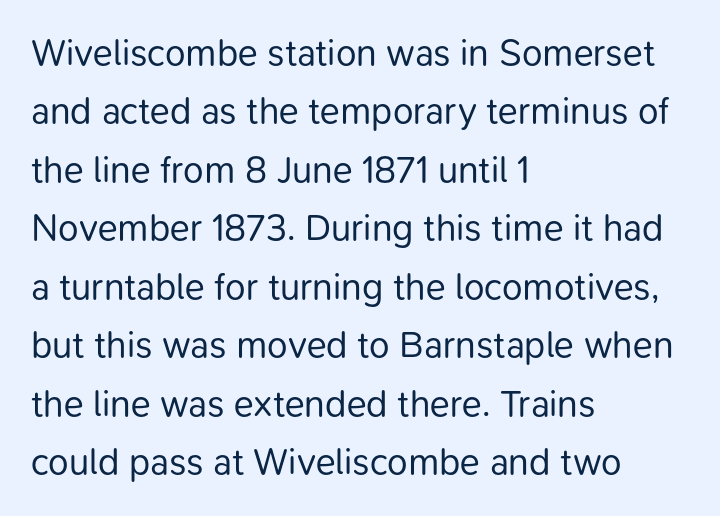
Q: Is the text bold? A: No.
Q: Is the text italic (slanted)? A: No, it is upright.
Q: Is the typeface a serif or a sans-serif typeface? A: Sans-serif.
Q: Is the text underlined? A: No.
Q: How is the paragraph aligned? A: Left-aligned.
Q: Is the spacing between letters normal or unusually wide? A: Normal.
Q: Is the spacing between lines tight, normal or loose? A: Normal.
Q: Width (condensed, normal, or wide)? A: Normal.
Q: Stroke contrast? A: Low.
Q: x-height? A: Medium.
Q: Monospaced? A: No.
